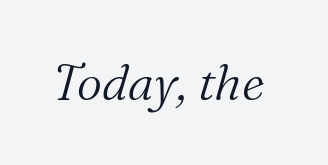
Q: Is the text bold? A: No.
Q: Is the text italic (slanted)? A: Yes, it leans right by about 16 degrees.
Q: Is the typeface a serif or a sans-serif typeface? A: Serif.
Q: Is the text underlined? A: No.
Q: Is the spacing between letters normal or unusually wide? A: Normal.
Q: Width (condensed, normal, or wide)? A: Normal.
Q: Stroke contrast? A: Medium.
Q: x-height? A: Medium.
Q: Monospaced? A: No.
